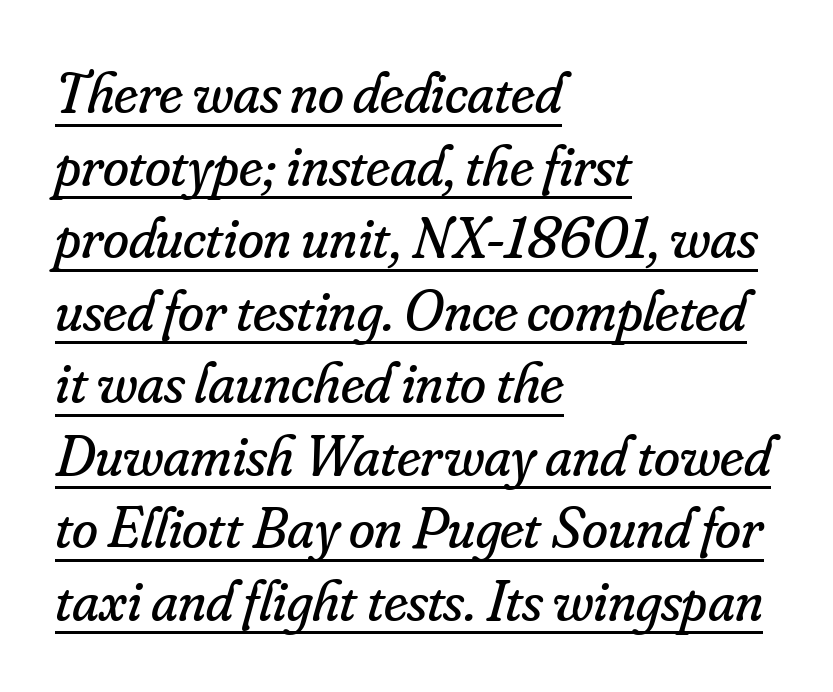
Q: Is the text bold? A: No.
Q: Is the text italic (slanted)? A: Yes, it leans right by about 16 degrees.
Q: Is the typeface a serif or a sans-serif typeface? A: Serif.
Q: Is the text underlined? A: Yes.
Q: How is the paragraph aligned? A: Left-aligned.
Q: Is the spacing between letters normal or unusually wide? A: Normal.
Q: Width (condensed, normal, or wide)? A: Normal.
Q: Stroke contrast? A: Low.
Q: x-height? A: Small.
Q: Monospaced? A: No.
